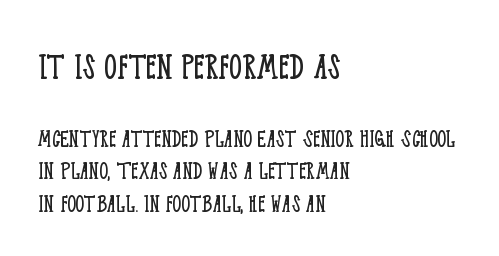
Yep, those are serifs on the letters. Every stem runs plumb, perpendicular to the baseline. The line texture is even and compact thanks to regular tracking. The baseline area is clear. You could not count columns in this text — the font is proportionally spaced. This is not heavy type; no bold has been used.
